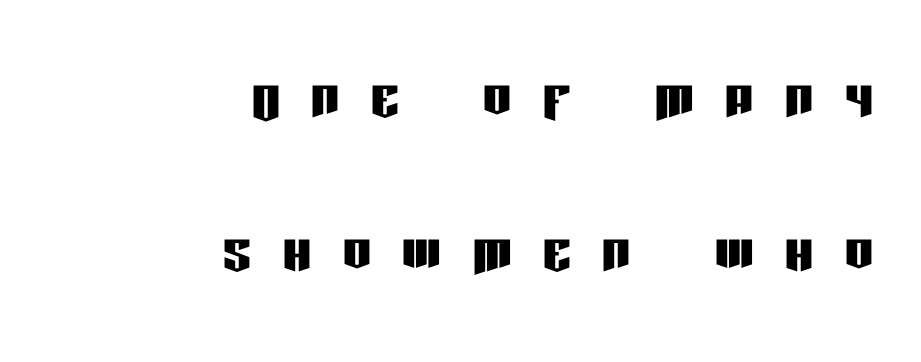
{"serif": "no", "italic": "no", "width": "condensed", "stroke_contrast": "low", "x_height": "large", "monospaced": "no", "underline": "no", "align": "right", "line_spacing": "loose", "line_spacing_ratio": 2.17, "letter_spacing": "wide", "letter_spacing_em": 0.44, "glyph_px": 71}
